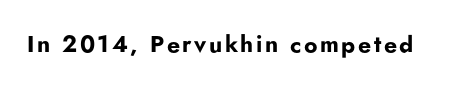
Q: Is the text bold? A: Yes.
Q: Is the text italic (slanted)? A: No, it is upright.
Q: Is the text underlined? A: No.
